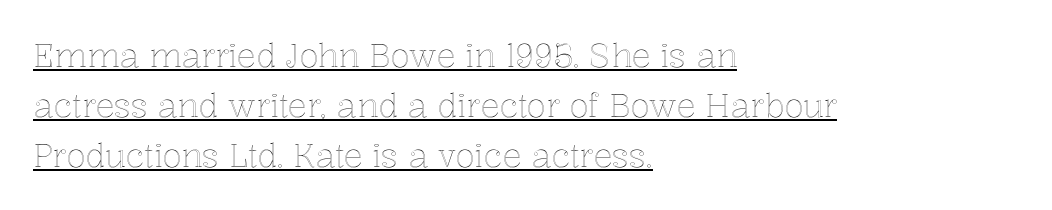
{"italic": "no", "width": "normal", "x_height": "medium", "monospaced": "no", "underline": "yes", "align": "left", "line_spacing": "normal", "line_spacing_ratio": 1.56, "letter_spacing": "normal", "letter_spacing_em": 0.0, "glyph_px": 32}
